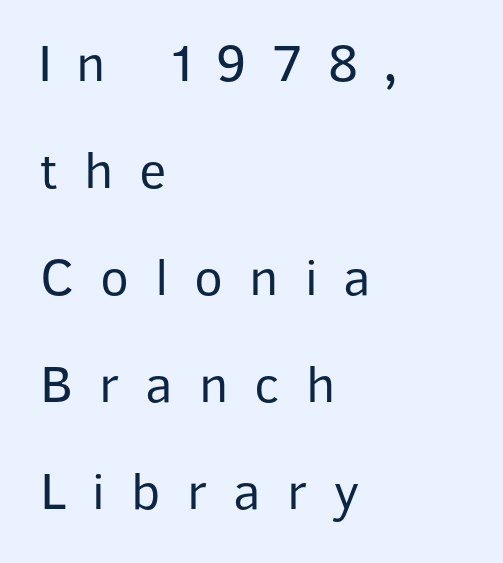
A typesetter would call this heavily tracked-out type. The words here are not underlined. If you drew a line through each stem, it would be perfectly vertical. Spacing verdict: proportional, widths tailored to each character. This sample trades compactness for vertical openness between lines.
